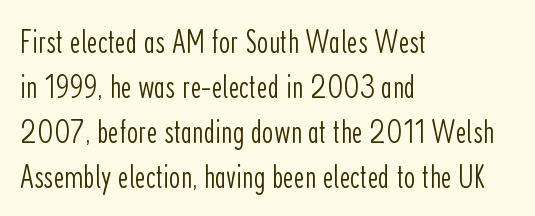
Notice how the stems are strictly vertical — no italics here. These lines are set flush left with a ragged right edge. A sans-serif font was chosen for this passage. How would I describe the line gaps? Plain and ordinary. Clear beneath every line of the passage.
